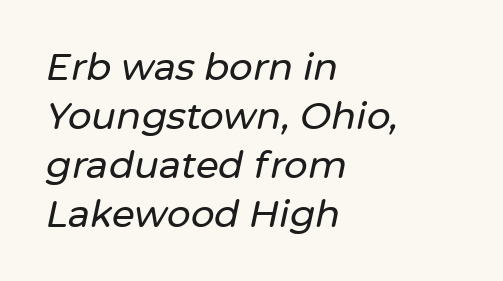
The image shows 37 px text type, italic (leaning right); set left-aligned, normal line spacing (1.32x), normal letter spacing, not underlined; low stroke contrast and a medium x-height.
